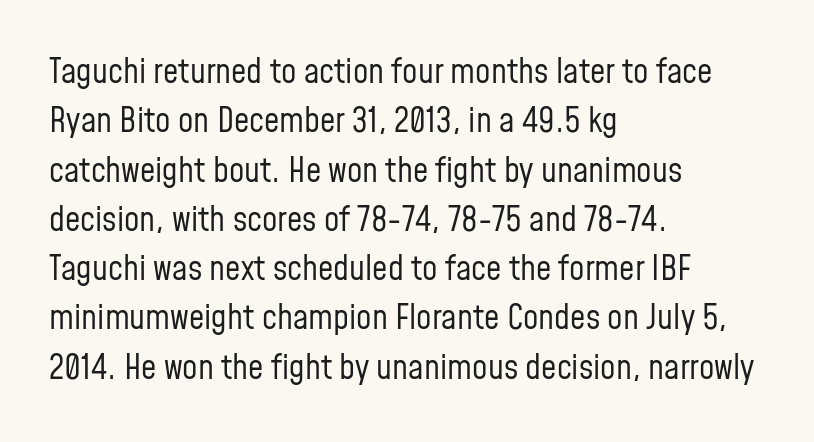
These glyphs show unthickened strokes, regular width or finer. Lines of text with bare space underneath. Notice how descenders clear the ascenders below comfortably — that's standard leading. A typesetter would call this proportional, since set widths differ per character. One-word summary of the alignment: left. The lettering stays uniformly vertical, giving the passage a roman look.
